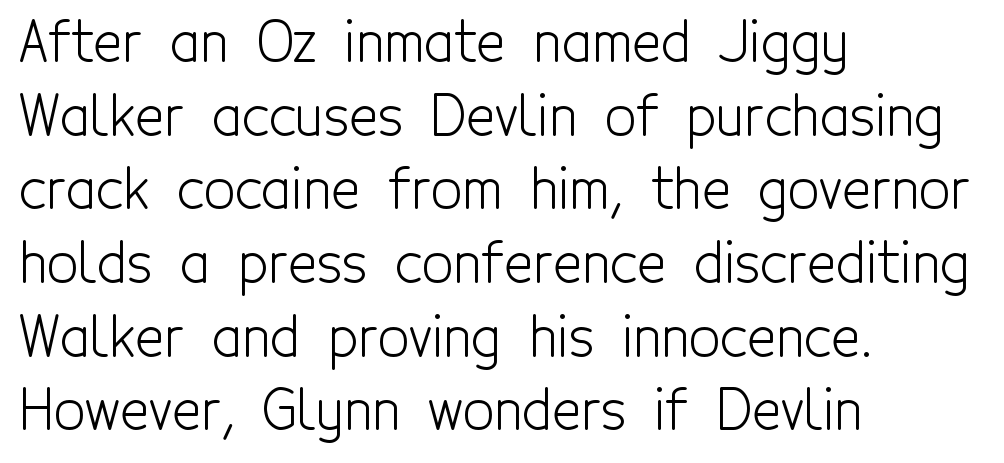
The line-height multiplier appears to be the usual default. Character widths vary here, with narrow letters taking less room than wide ones. Think standard paragraph weight, or any step lighter than that. What kind of face is this? One without serifs — a sans. This sample is left-justified, so line endings fall wherever the words run out.
